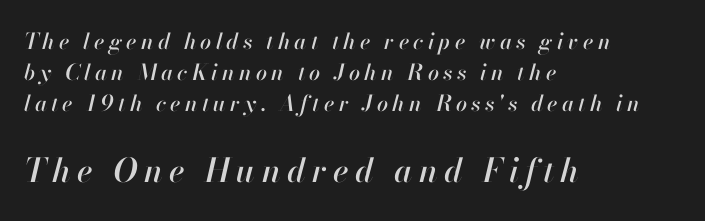
Q: Is the text italic (slanted)? A: Yes, it leans right by about 13 degrees.
Q: Is the text underlined? A: No.
Q: How is the paragraph aligned? A: Left-aligned.
Q: Is the spacing between lines tight, normal or loose? A: Normal.
Q: Which block of text is set in a larger size, the first (top) or the second (bottom)? A: The second (bottom) one.
Q: Width (condensed, normal, or wide)? A: Normal.
Q: Stroke contrast? A: High.
Q: x-height? A: Small.
Q: Monospaced? A: No.
